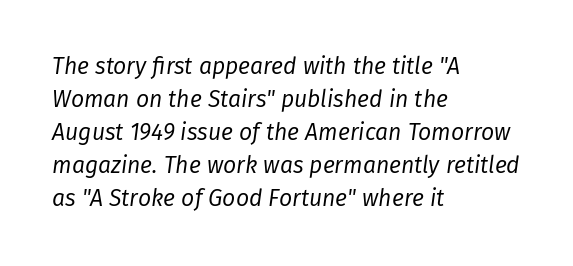
The image shows 23 px text type, italic (leaning right); set left-aligned, normal line spacing (1.44x), normal letter spacing, not underlined.
